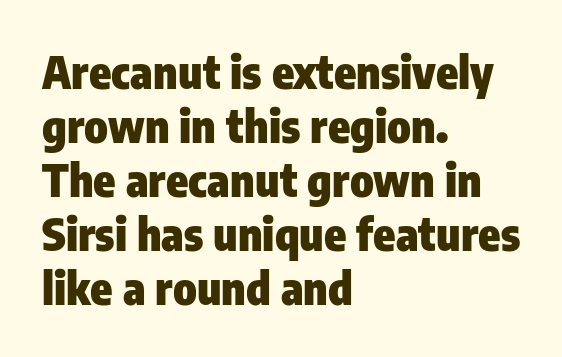
Q: Is the text bold? A: Yes.
Q: Is the text italic (slanted)? A: No, it is upright.
Q: Is the typeface a serif or a sans-serif typeface? A: Sans-serif.
Q: Is the text underlined? A: No.
Q: How is the paragraph aligned? A: Left-aligned.
Q: Is the spacing between letters normal or unusually wide? A: Normal.
Q: Width (condensed, normal, or wide)? A: Condensed.
Q: Stroke contrast? A: Low.
Q: x-height? A: Medium.
Q: Monospaced? A: No.
